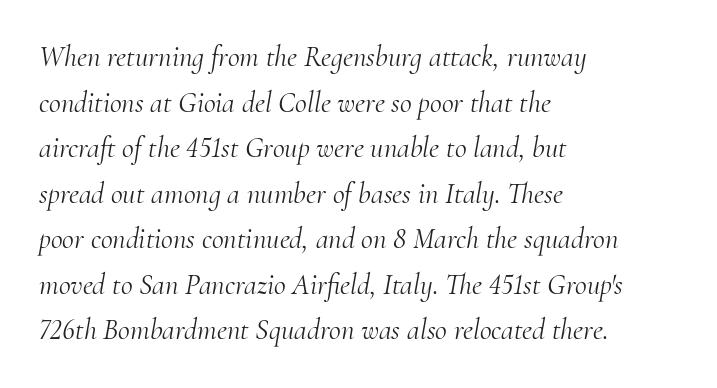
Bold? No — there's no thickening of the strokes. Short and long lines alike share a common starting point at left. Typographically, this falls in the serif category. Looks like regular typesetting: each glyph gets only the width it needs.
